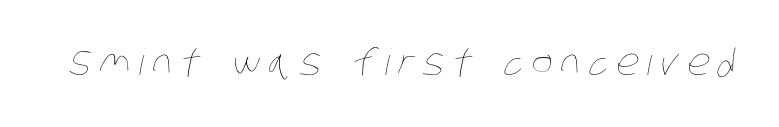
Q: Is the text bold? A: No.
Q: Is the text underlined? A: No.
Q: Is the spacing between letters normal or unusually wide? A: Unusually wide.
Q: Width (condensed, normal, or wide)? A: Condensed.
Q: Stroke contrast? A: Low.
Q: x-height? A: Large.
Q: Monospaced? A: No.
